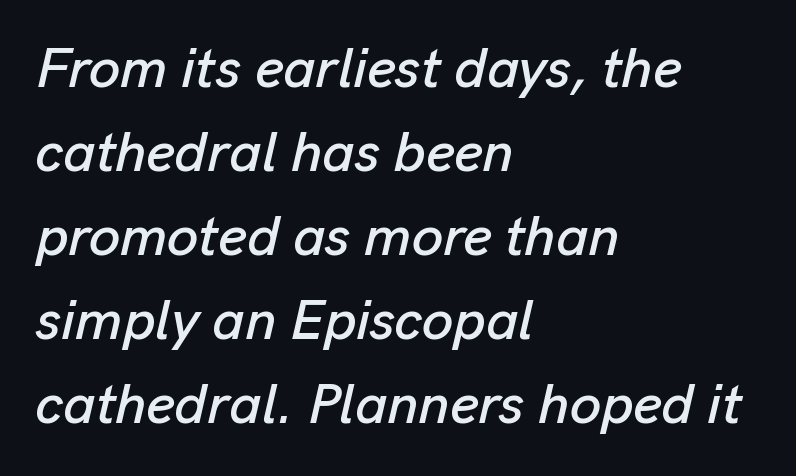
Q: Is the text italic (slanted)? A: Yes, it leans right by about 13 degrees.
Q: Is the text underlined? A: No.
Q: How is the paragraph aligned? A: Left-aligned.
Q: Is the spacing between letters normal or unusually wide? A: Normal.
Q: Is the spacing between lines tight, normal or loose? A: Normal.
Q: Width (condensed, normal, or wide)? A: Normal.
Q: Stroke contrast? A: Low.
Q: x-height? A: Medium.
Q: Monospaced? A: No.
